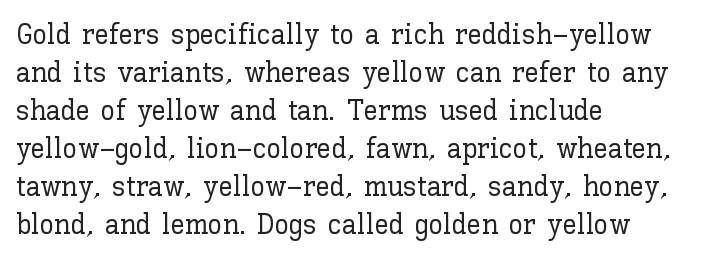
{"italic": "no", "width": "normal", "stroke_contrast": "low", "x_height": "medium", "monospaced": "no", "underline": "no", "align": "left", "line_spacing": "normal", "line_spacing_ratio": 1.31, "letter_spacing": "normal", "letter_spacing_em": 0.0, "glyph_px": 29}
